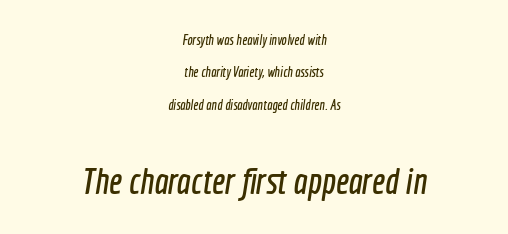
{"serif": "no", "width": "condensed", "x_height": "medium", "monospaced": "no", "underline": "no", "align": "center", "line_spacing": "loose", "line_spacing_ratio": 2.32, "letter_spacing": "normal", "letter_spacing_em": 0.0, "larger_block": "second", "size_ratio": 2.64, "glyph_px": 37}
